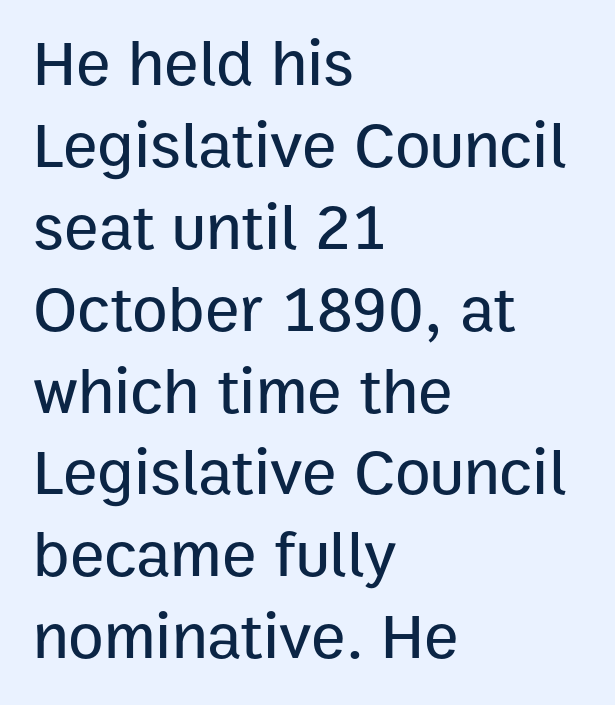
The image shows 65 px sans-serif type, upright; set left-aligned, normal line spacing (1.26x), normal letter spacing, not underlined; low stroke contrast and a medium x-height.
